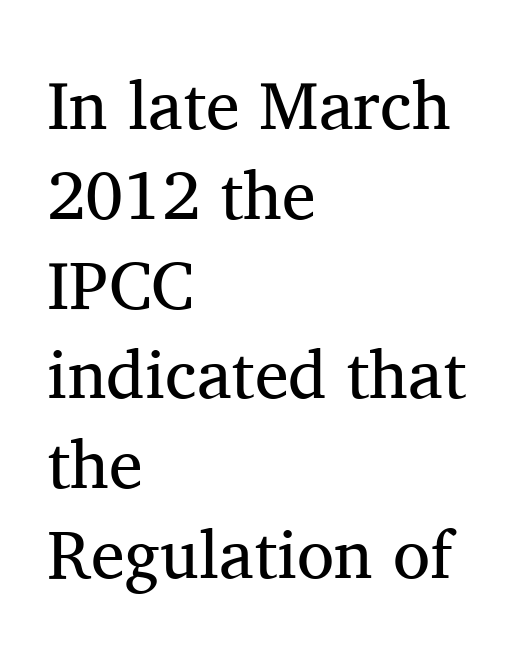
Q: Is the text bold? A: No.
Q: Is the text italic (slanted)? A: No, it is upright.
Q: Is the typeface a serif or a sans-serif typeface? A: Serif.
Q: Is the text underlined? A: No.
Q: How is the paragraph aligned? A: Left-aligned.
Q: Is the spacing between letters normal or unusually wide? A: Normal.
Q: Is the spacing between lines tight, normal or loose? A: Normal.
Q: Width (condensed, normal, or wide)? A: Normal.
Q: Stroke contrast? A: Medium.
Q: x-height? A: Medium.
Q: Monospaced? A: No.
